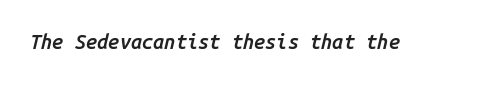
Q: Is the text bold? A: Semi-bold.
Q: Is the text italic (slanted)? A: Yes, it leans right by about 14 degrees.
Q: Is the text underlined? A: No.
Q: Is the spacing between letters normal or unusually wide? A: Normal.
